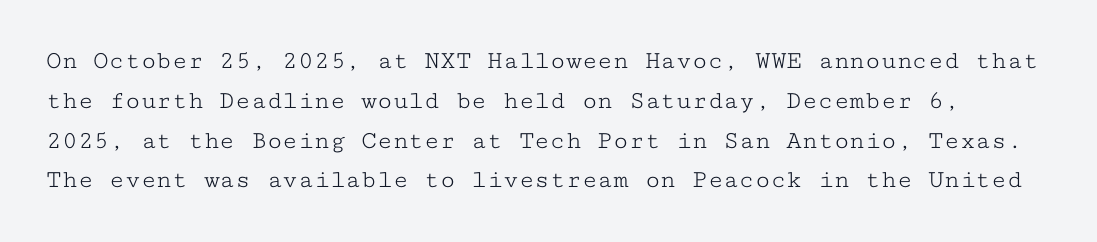
Letters have the restrained weight of plain body copy at most. Is there much room between lines? A standard amount, neither cramped nor airy. The foot of each line stays bare and open. A typesetter would call this zero additional tracking. The letters stand straight up with perfectly vertical stems.
